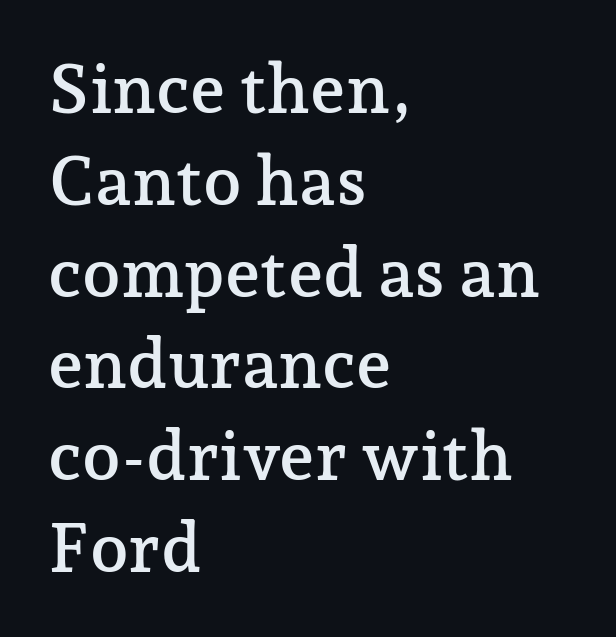
{"serif": "yes", "italic": "no", "width": "normal", "stroke_contrast": "low", "x_height": "medium", "monospaced": "no", "underline": "no", "align": "left", "line_spacing": "normal", "line_spacing_ratio": 1.33, "letter_spacing": "normal", "letter_spacing_em": 0.0, "glyph_px": 69}
